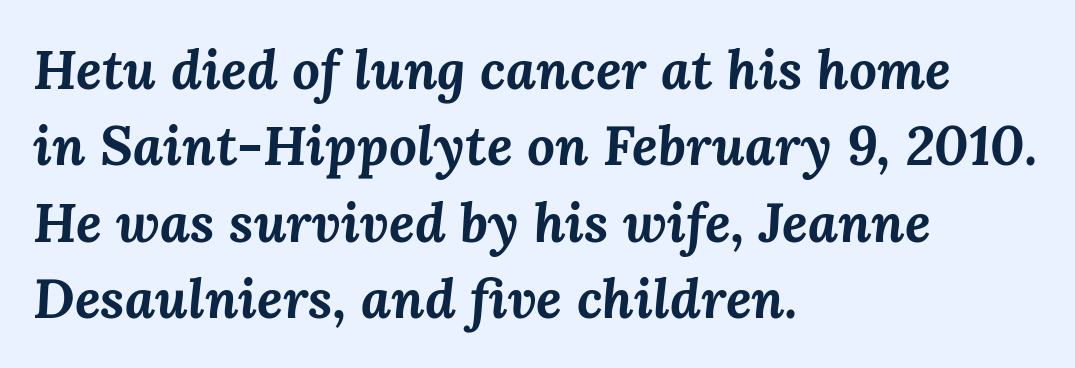
Q: Is the text bold? A: Yes.
Q: Is the text italic (slanted)? A: Yes, it leans right by about 3 degrees.
Q: Is the text underlined? A: No.
Q: How is the paragraph aligned? A: Left-aligned.
Q: Is the spacing between letters normal or unusually wide? A: Normal.
Q: Is the spacing between lines tight, normal or loose? A: Normal.
Q: Width (condensed, normal, or wide)? A: Normal.
Q: Stroke contrast? A: Medium.
Q: x-height? A: Medium.
Q: Monospaced? A: No.
